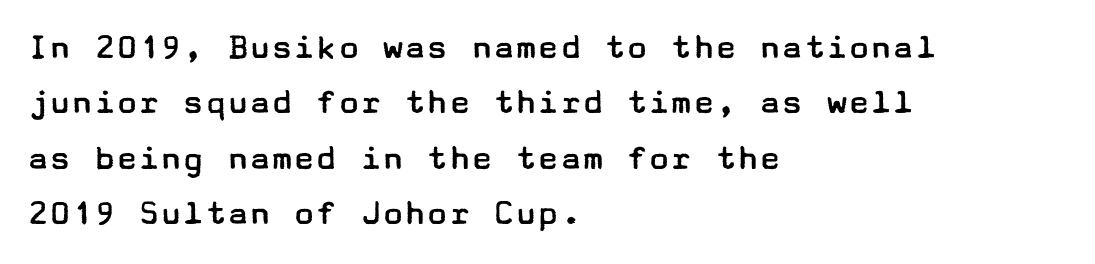
Posture: vertical. The paragraph has a hard left edge and a soft right edge. A typesetter would call this leading conventional body-copy spacing. Short note: letters normally spaced. The cut favours lightness, reaching ordinary text weight at its darkest. A sans-serif font was chosen for this passage.
